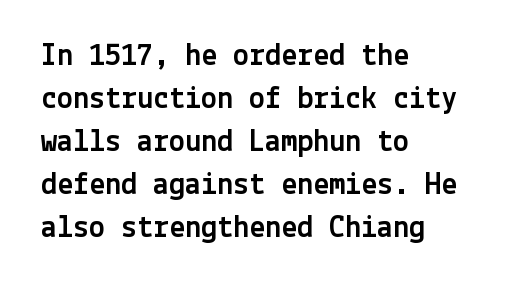
The image shows 32 px sans-serif type, upright; set left-aligned, normal line spacing (1.34x), normal letter spacing, not underlined; a medium x-height.
